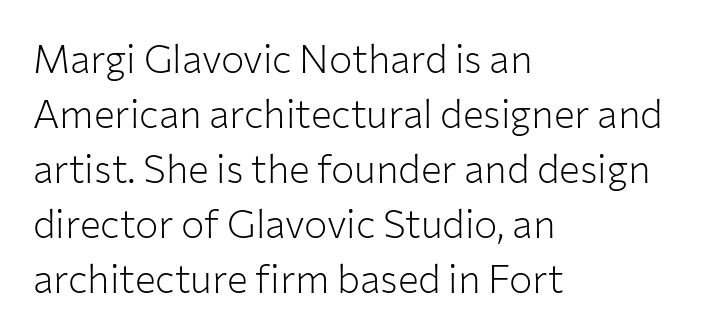
Q: Is the text bold? A: No.
Q: Is the text italic (slanted)? A: No, it is upright.
Q: Is the typeface a serif or a sans-serif typeface? A: Sans-serif.
Q: Is the text underlined? A: No.
Q: How is the paragraph aligned? A: Left-aligned.
Q: Is the spacing between letters normal or unusually wide? A: Normal.
Q: Is the spacing between lines tight, normal or loose? A: Normal.
Q: Width (condensed, normal, or wide)? A: Normal.
Q: Stroke contrast? A: Low.
Q: x-height? A: Medium.
Q: Monospaced? A: No.
